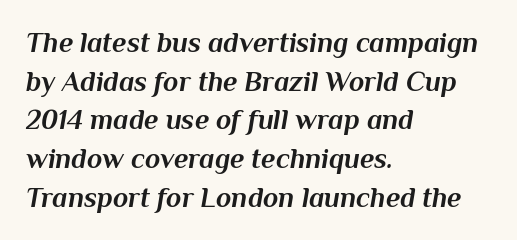
{"italic": "yes", "lean": "right", "slant_degrees": 10, "bold": "yes", "weight": "bold", "width": "normal", "stroke_contrast": "medium", "x_height": "medium", "monospaced": "no", "underline": "no", "align": "left", "line_spacing": "normal", "line_spacing_ratio": 1.38, "letter_spacing": "normal", "letter_spacing_em": 0.0, "glyph_px": 28}
